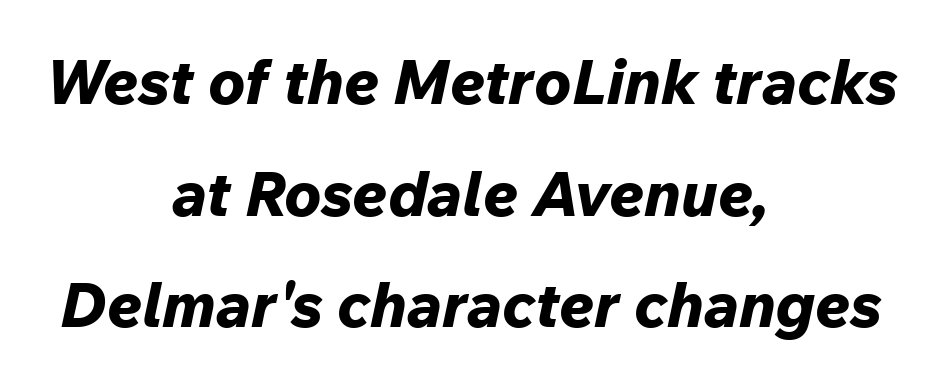
The image shows 62 px bold type, italic (leaning right); set centered, line spacing 1.8x, normal letter spacing, not underlined; low stroke contrast and a medium x-height.
